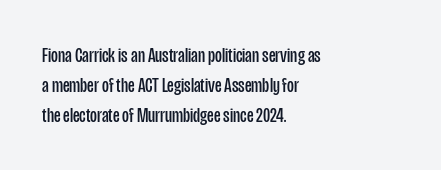
Quick note: interline space is typical. Nothing unusual about the tracking: characters are spaced as the font intends. Unmarked baselines from the first word to the last. No italicization has been applied; the sample stays upright.
